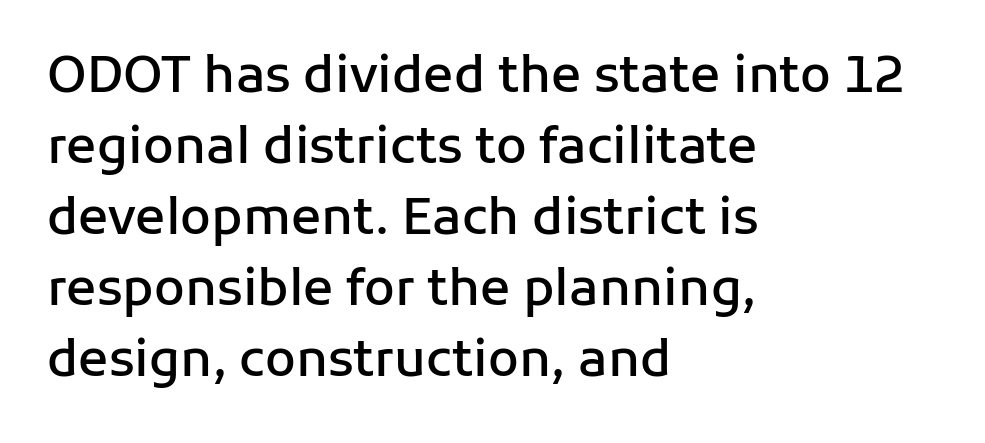
Students, this is semibold: more ink than regular, less than bold. Rendered with straight, roman letterforms. The passage shown is typed in a proportional face where columns would drift. Does the copy run flush right? No — it runs flush left.
